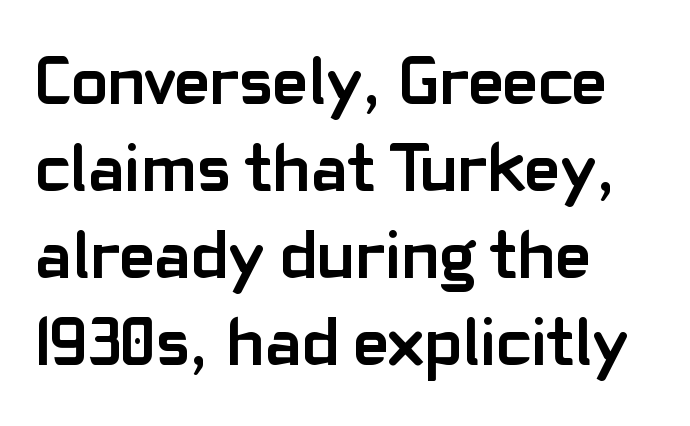
The image shows 68 px semibold sans-serif type, upright; set left-aligned, normal line spacing (1.28x), normal letter spacing, not underlined; low stroke contrast and a medium x-height.
